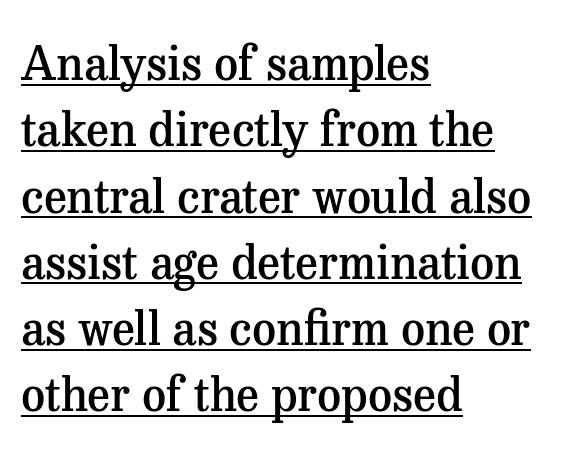
Is there an underline? Yes — a line sits under the letters. Rows of type keep a routine distance in the vertical direction. The rendering uses natural spacing where letterforms have individual widths. These lines stack with their left ends in a neat column. Set as a demibold, roughly 600 on the weight scale.
